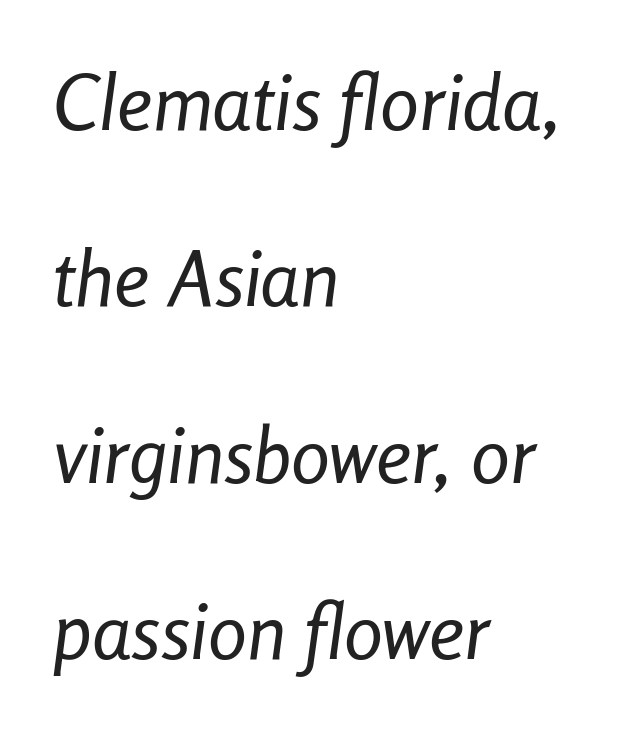
The rendering applies a slant to the glyphs. Anything drawn beneath the words? Only blank space. Leading is clearly above the norm, producing a sparse column. The type is set solid horizontally, with unmodified tracking. Layout note: lines flush left. Varying glyph widths throughout — classic text-font behaviour.
